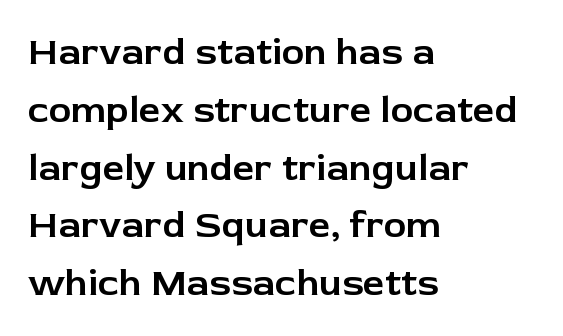
{"serif": "no", "italic": "no", "width": "normal", "stroke_contrast": "low", "x_height": "medium", "monospaced": "no", "underline": "no", "align": "left", "line_spacing": "normal", "line_spacing_ratio": 1.52, "letter_spacing": "normal", "letter_spacing_em": 0.0, "glyph_px": 38}
